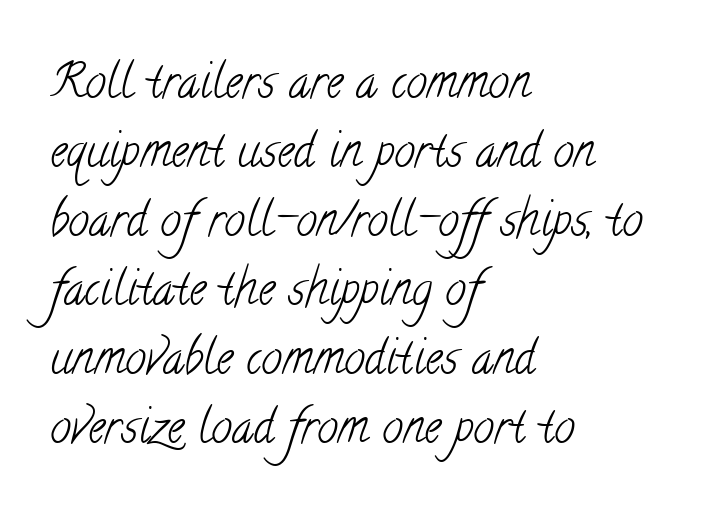
The image shows 47 px light, condensed type; set left-aligned, normal line spacing (1.47x), normal letter spacing, not underlined; low stroke contrast and a small x-height.
